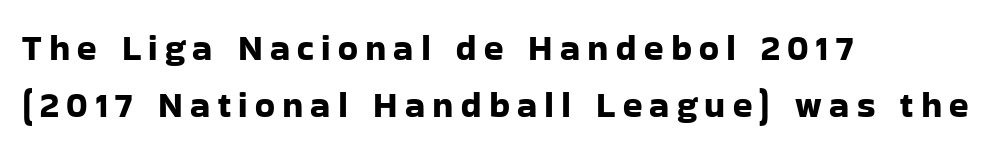
Q: Is the text italic (slanted)? A: No, it is upright.
Q: Is the typeface a serif or a sans-serif typeface? A: Sans-serif.
Q: Is the text underlined? A: No.
Q: How is the paragraph aligned? A: Left-aligned.
Q: Is the spacing between letters normal or unusually wide? A: Unusually wide.
Q: Is the spacing between lines tight, normal or loose? A: Normal.
Q: Width (condensed, normal, or wide)? A: Normal.
Q: Stroke contrast? A: Low.
Q: x-height? A: Medium.
Q: Monospaced? A: No.
